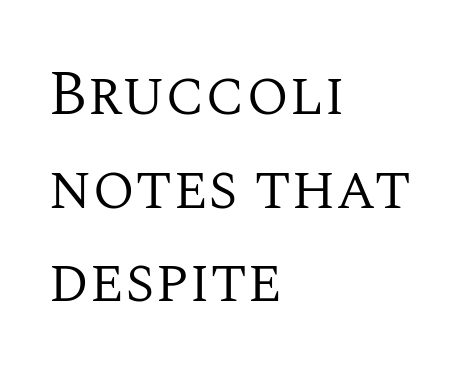
The image shows 62 px regular-weight serif type, upright; set left-aligned, normal line spacing (1.51x), normal letter spacing, not underlined; medium stroke contrast and a large x-height.
